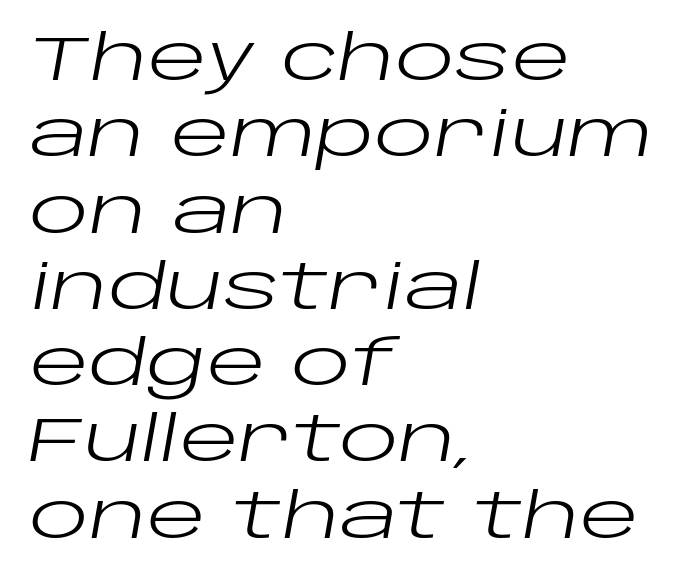
{"italic": "yes", "lean": "right", "slant_degrees": 10, "bold": "no", "weight": "regular", "width": "wide", "stroke_contrast": "low", "x_height": "large", "monospaced": "no", "underline": "no", "align": "left", "line_spacing_ratio": 1.23, "letter_spacing": "normal", "letter_spacing_em": 0.0, "glyph_px": 62}
